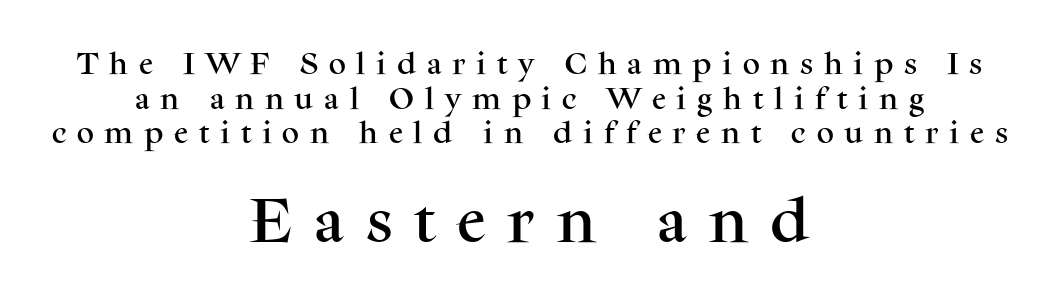
Q: Is the text italic (slanted)? A: No, it is upright.
Q: Is the typeface a serif or a sans-serif typeface? A: Serif.
Q: Is the text underlined? A: No.
Q: How is the paragraph aligned? A: Centered.
Q: Is the spacing between letters normal or unusually wide? A: Unusually wide.
Q: Is the spacing between lines tight, normal or loose? A: Normal.
Q: Which block of text is set in a larger size, the first (top) or the second (bottom)? A: The second (bottom) one.
Q: Width (condensed, normal, or wide)? A: Normal.
Q: Stroke contrast? A: Medium.
Q: x-height? A: Medium.
Q: Monospaced? A: No.
